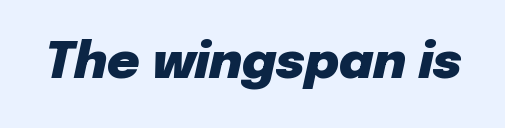
Q: Is the text bold? A: Yes.
Q: Is the text italic (slanted)? A: Yes, it leans right by about 12 degrees.
Q: Is the text underlined? A: No.
Q: Is the spacing between letters normal or unusually wide? A: Normal.
Q: Width (condensed, normal, or wide)? A: Normal.
Q: Stroke contrast? A: Low.
Q: x-height? A: Medium.
Q: Monospaced? A: No.
